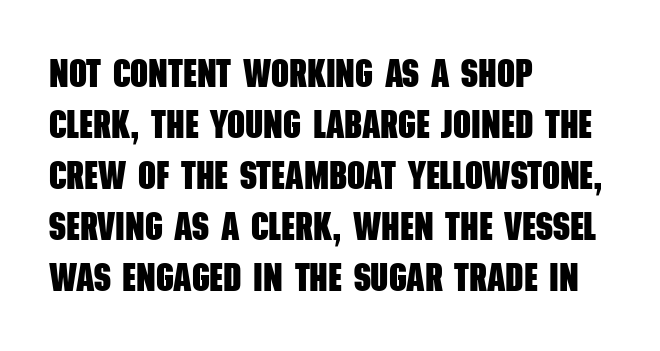
Q: Is the text bold? A: Yes.
Q: Is the typeface a serif or a sans-serif typeface? A: Sans-serif.
Q: Is the text underlined? A: No.
Q: How is the paragraph aligned? A: Left-aligned.
Q: Is the spacing between letters normal or unusually wide? A: Normal.
Q: Is the spacing between lines tight, normal or loose? A: Normal.
Q: Width (condensed, normal, or wide)? A: Condensed.
Q: Stroke contrast? A: Low.
Q: x-height? A: Large.
Q: Monospaced? A: No.
